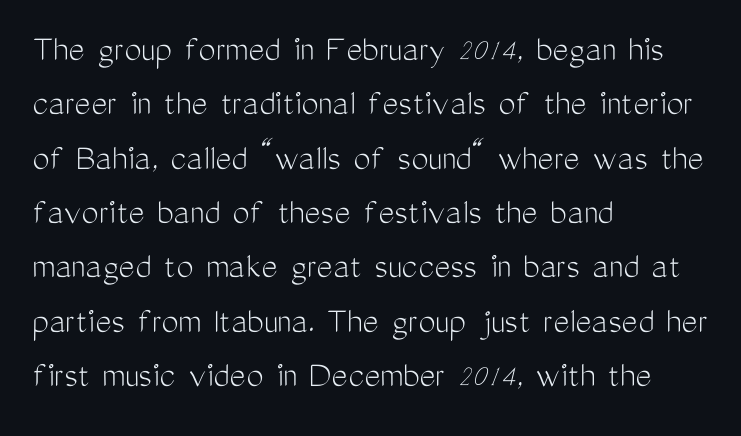
Q: Is the text bold? A: No.
Q: Is the text italic (slanted)? A: No, it is upright.
Q: Is the typeface a serif or a sans-serif typeface? A: Sans-serif.
Q: Is the text underlined? A: No.
Q: How is the paragraph aligned? A: Left-aligned.
Q: Is the spacing between letters normal or unusually wide? A: Normal.
Q: Is the spacing between lines tight, normal or loose? A: Normal.
Q: Width (condensed, normal, or wide)? A: Condensed.
Q: Stroke contrast? A: Medium.
Q: x-height? A: Medium.
Q: Monospaced? A: No.
